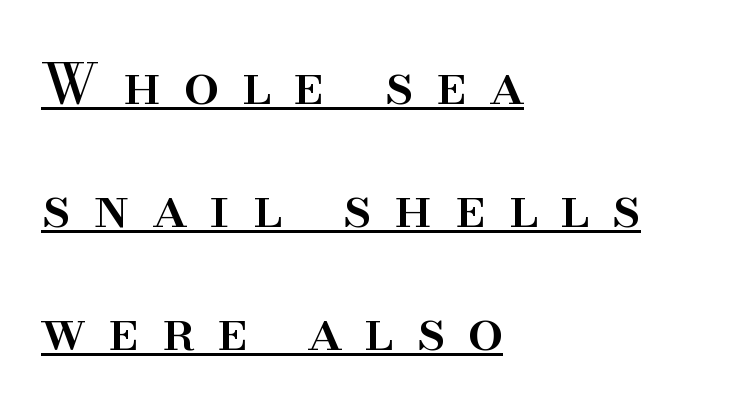
How would I describe the line gaps? Wide and relaxed. A typesetter would call this proportional, since set widths differ per character. Examine the stroke ends and you'll spot serifs. Notice how a bar underscores the lettering throughout. This sample uses expanded letter spacing, leaving extra air between glyphs.
